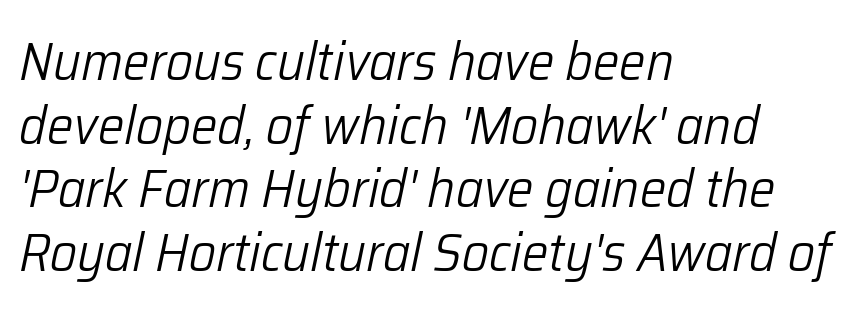
{"italic": "yes", "lean": "right", "slant_degrees": 12, "bold": "no", "weight": "light", "width": "normal", "stroke_contrast": "low", "x_height": "medium", "monospaced": "no", "underline": "no", "align": "left", "line_spacing_ratio": 1.2, "letter_spacing": "normal", "letter_spacing_em": 0.0, "glyph_px": 53}
